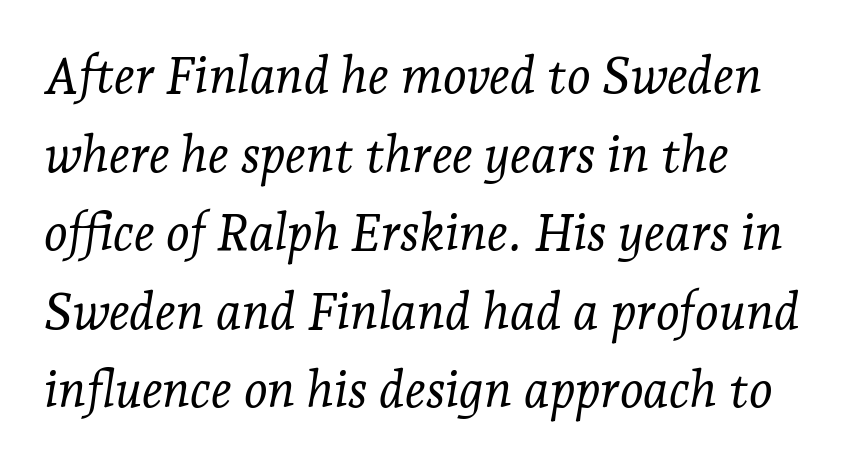
Q: Is the text bold? A: No.
Q: Is the text italic (slanted)? A: Yes, it leans right by about 7 degrees.
Q: Is the typeface a serif or a sans-serif typeface? A: Serif.
Q: Is the text underlined? A: No.
Q: How is the paragraph aligned? A: Left-aligned.
Q: Is the spacing between letters normal or unusually wide? A: Normal.
Q: Is the spacing between lines tight, normal or loose? A: Normal.
Q: Width (condensed, normal, or wide)? A: Normal.
Q: Stroke contrast? A: Low.
Q: x-height? A: Medium.
Q: Monospaced? A: No.
